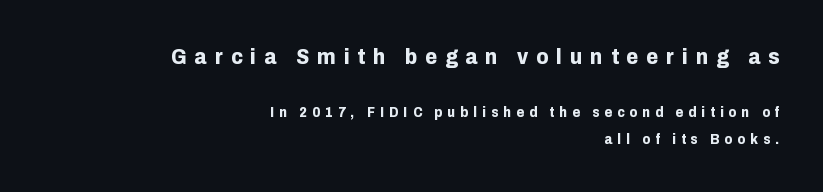
Q: Is the text bold? A: Yes.
Q: Is the text italic (slanted)? A: No, it is upright.
Q: Is the text underlined? A: No.
Q: How is the paragraph aligned? A: Right-aligned.
Q: Is the spacing between letters normal or unusually wide? A: Unusually wide.
Q: Is the spacing between lines tight, normal or loose? A: Loose.
Q: Which block of text is set in a larger size, the first (top) or the second (bottom)? A: The first (top) one.
